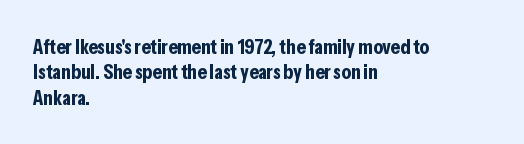
{"italic": "no", "bold": "yes", "underline": "no", "align": "left", "line_spacing_ratio": 1.21, "letter_spacing": "normal", "letter_spacing_em": 0.0, "glyph_px": 21}
